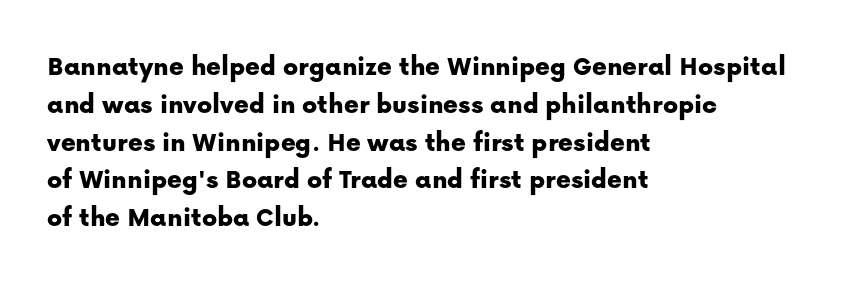
Q: Is the text italic (slanted)? A: No, it is upright.
Q: Is the typeface a serif or a sans-serif typeface? A: Sans-serif.
Q: Is the text underlined? A: No.
Q: How is the paragraph aligned? A: Left-aligned.
Q: Is the spacing between letters normal or unusually wide? A: Normal.
Q: Is the spacing between lines tight, normal or loose? A: Normal.
Q: Width (condensed, normal, or wide)? A: Normal.
Q: Stroke contrast? A: Low.
Q: x-height? A: Medium.
Q: Monospaced? A: No.
